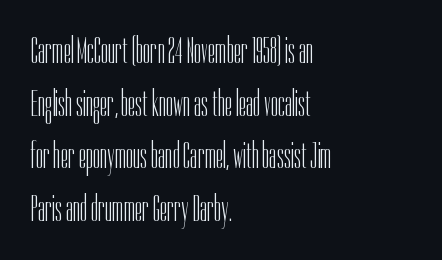
{"serif": "no", "italic": "no", "bold": "no", "weight": "light", "width": "condensed", "stroke_contrast": "low", "x_height": "medium", "monospaced": "no", "underline": "no", "align": "left", "line_spacing": "normal", "line_spacing_ratio": 1.42, "letter_spacing": "normal", "letter_spacing_em": 0.0, "glyph_px": 37}
